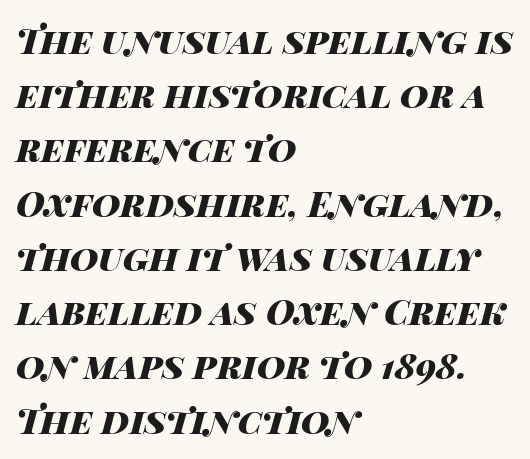
The image shows 35 px heavy, wide type, italic (leaning right); set left-aligned, normal line spacing (1.55x), normal letter spacing, not underlined; high stroke contrast and a large x-height.
